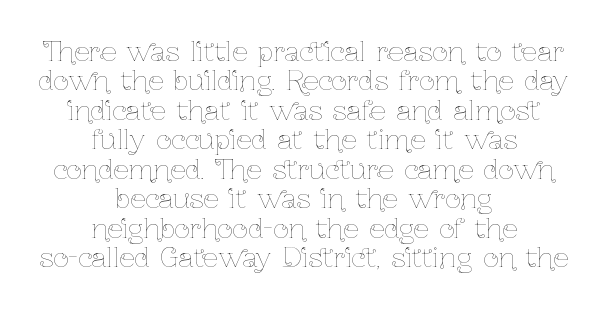
Is the letter spacing exaggerated? No — it looks like the ordinary default. Rule under the text: the space is simply empty. The rag falls on both sides of this text block equally. It's the straight-up-and-down kind of type.
